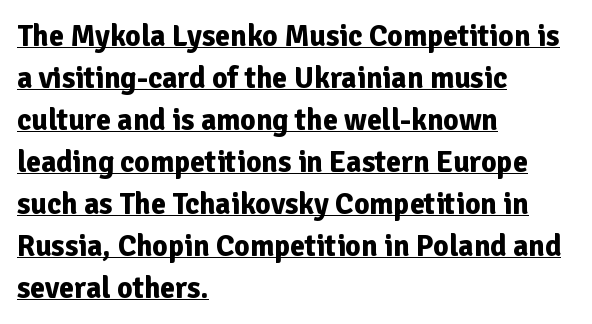
The strokes are fattened all the way to bold. No extra tracking has been applied to these lines. Underline: present. The type sits square on the baseline with zero lean. Varying glyph widths throughout — classic text-font behaviour. Evenly set lines give the paragraph a standard silhouette.
